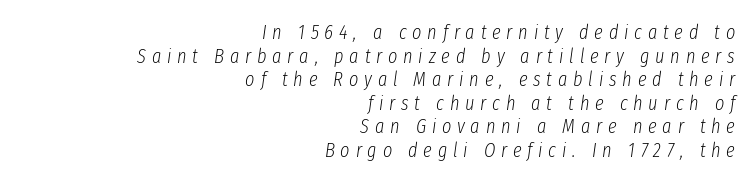
{"italic": "yes", "lean": "right", "slant_degrees": 8, "bold": "no", "underline": "no", "align": "right", "line_spacing_ratio": 1.18, "letter_spacing": "wide", "letter_spacing_em": 0.29, "glyph_px": 20}
